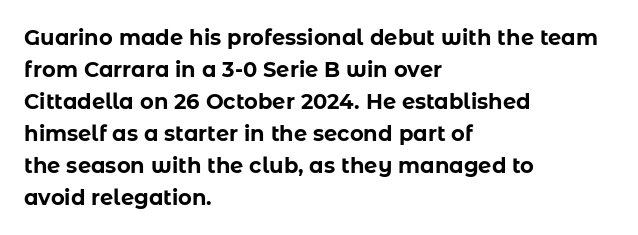
The type sits square on the baseline with zero lean. Summary of weight: heavy, a full bold. Interline gaps are of average width in this sample. The type is set solid horizontally, with unmodified tracking. Underline: absent.
